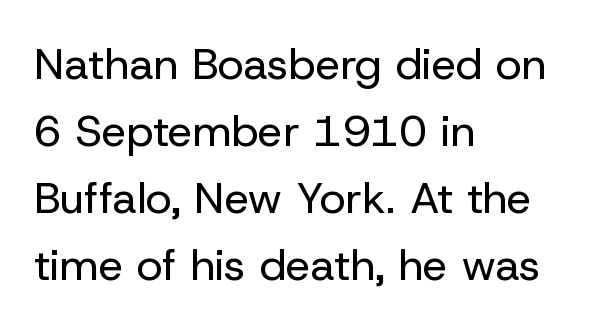
Successive baselines arrive at the customary interval. Nothing heavy about these letters — not bold at all. The rag falls on the right side of this text block. Are there feet on the stems? There aren't — it's a sans. This sample has the flowing, uneven cadence of proportional lettering.
